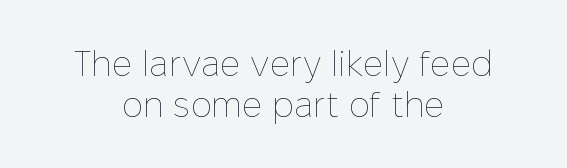
The passage shown is not bold in any degree. Beneath every word, the page is bare. Each letter keeps its own natural width here, so spacing adapts to shape. A student would call this center alignment; a typographer would say set centered. Does extra space separate the letters? No, they use regular spacing.
